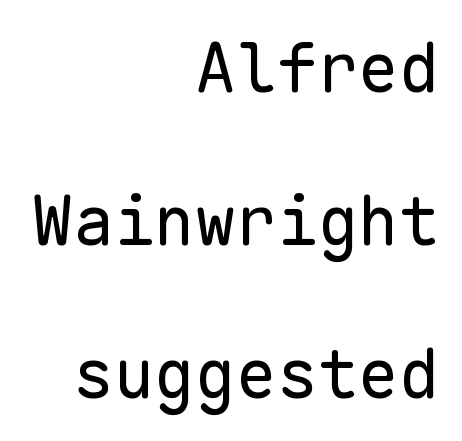
{"serif": "no", "italic": "no", "bold": "no", "weight": "regular", "width": "normal", "stroke_contrast": "low", "x_height": "medium", "monospaced": "yes", "underline": "no", "align": "right", "line_spacing": "loose", "line_spacing_ratio": 2.25, "letter_spacing": "normal", "letter_spacing_em": 0.0, "glyph_px": 68}
